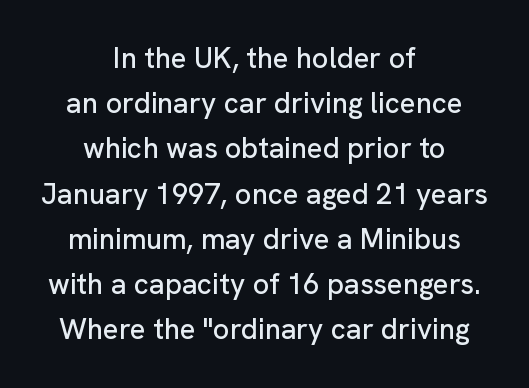
The image shows 29 px sans-serif type, upright; set centered, normal line spacing (1.56x), normal letter spacing, not underlined; low stroke contrast and a medium x-height.
